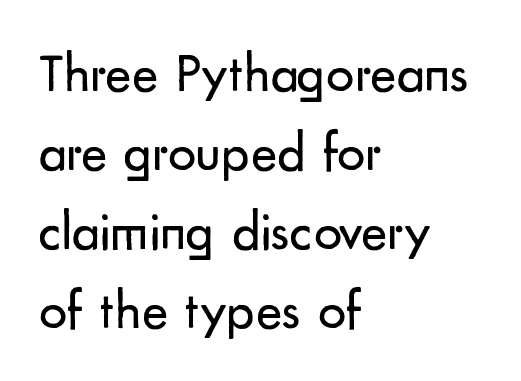
{"serif": "no", "italic": "no", "bold": "no", "weight": "regular", "width": "normal", "stroke_contrast": "low", "x_height": "small", "monospaced": "no", "underline": "no", "align": "left", "line_spacing": "normal", "line_spacing_ratio": 1.41, "letter_spacing": "normal", "letter_spacing_em": 0.0, "glyph_px": 56}
